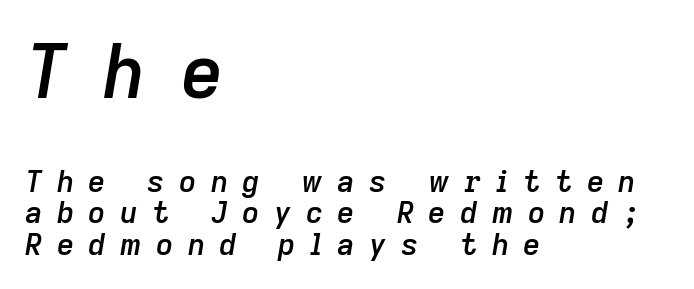
The image shows 74 px semibold type, italic (leaning right); set left-aligned, tight line spacing (1.05x), unusually wide letter spacing (+0.48 em), not underlined; the first (top) block is 2.47x larger; low stroke contrast and a medium x-height.
